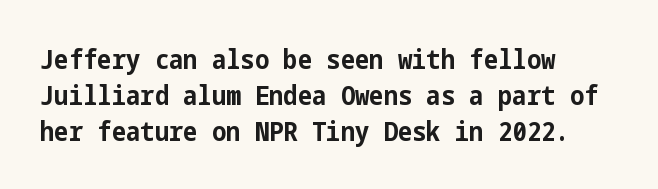
{"italic": "no", "bold": "yes", "underline": "no", "align": "left", "line_spacing": "normal", "line_spacing_ratio": 1.33, "letter_spacing": "normal", "letter_spacing_em": 0.0, "glyph_px": 27}
